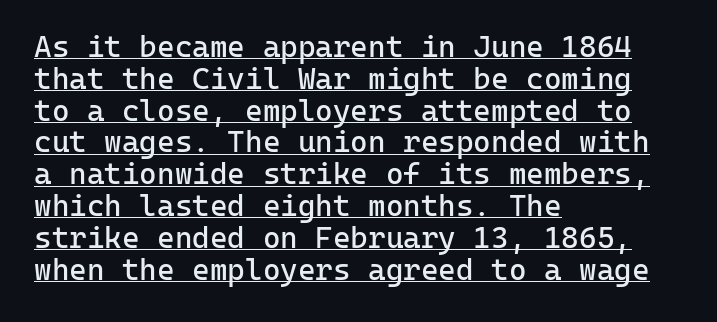
{"serif": "no", "italic": "no", "bold": "no", "weight": "regular", "width": "normal", "stroke_contrast": "low", "x_height": "medium", "monospaced": "yes", "underline": "yes", "align": "left", "line_spacing": "tight", "line_spacing_ratio": 1.06, "letter_spacing": "normal", "letter_spacing_em": 0.0, "glyph_px": 30}
